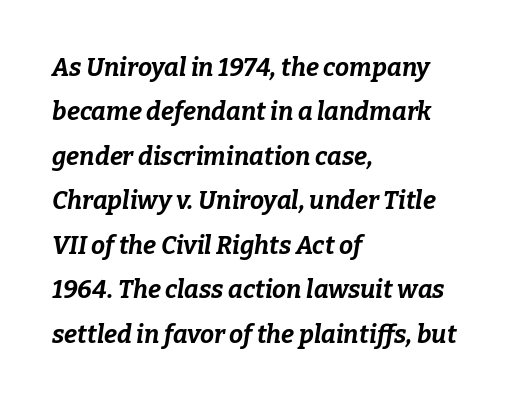
An italicized treatment has been applied to the whole sample. You'd pick this weight for a headline — it's a proper bold. Descender tails drop into unmarked territory. Where is the straight margin? On the left.
